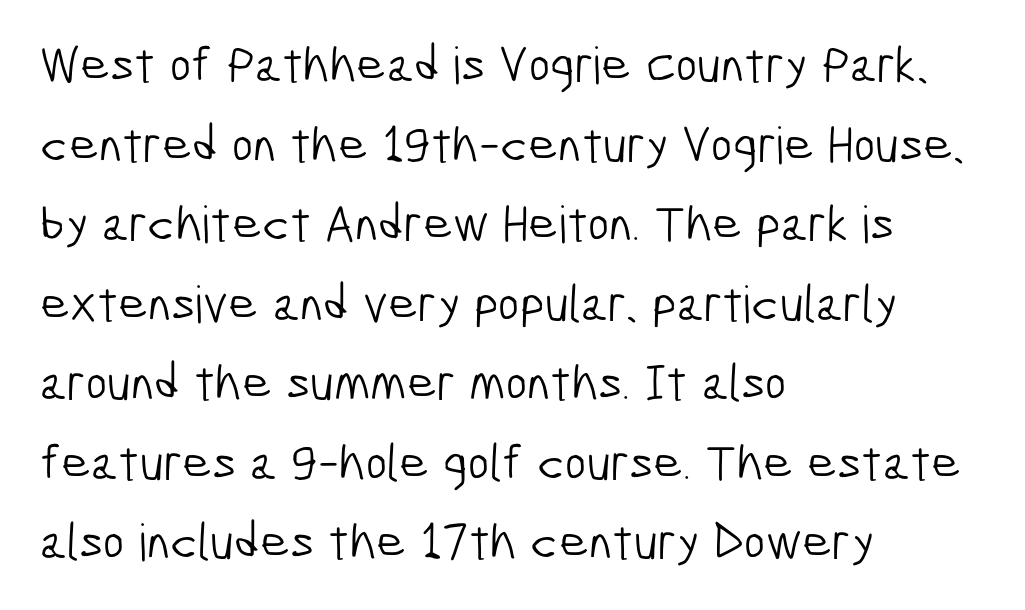
Q: Is the text bold? A: No.
Q: Is the typeface a serif or a sans-serif typeface? A: Sans-serif.
Q: Is the text underlined? A: No.
Q: How is the paragraph aligned? A: Left-aligned.
Q: Is the spacing between letters normal or unusually wide? A: Normal.
Q: Is the spacing between lines tight, normal or loose? A: Normal.
Q: Width (condensed, normal, or wide)? A: Condensed.
Q: Stroke contrast? A: Low.
Q: x-height? A: Medium.
Q: Monospaced? A: No.
